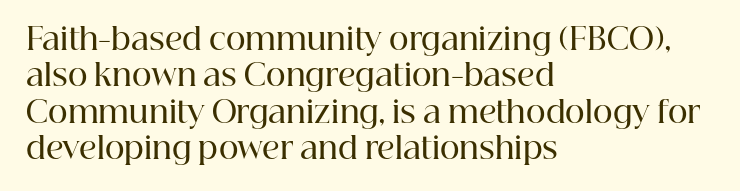
The strip under each line holds only bare page. The lettering holds an erect, upright posture throughout. Between one letter and the next there's only the usual sliver of space. The letters advance in unequal steps, a hallmark of proportional type. The font is running at a semibold setting, under full bold.
